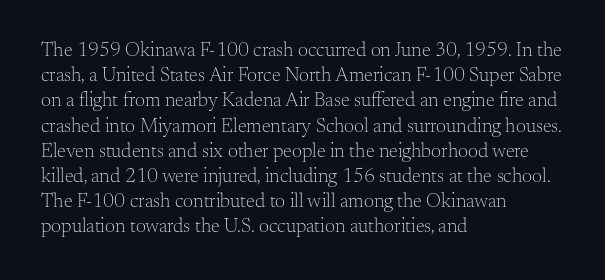
Q: Is the text bold? A: No.
Q: Is the text italic (slanted)? A: No, it is upright.
Q: Is the text underlined? A: No.
Q: How is the paragraph aligned? A: Left-aligned.
Q: Is the spacing between letters normal or unusually wide? A: Normal.
Q: Is the spacing between lines tight, normal or loose? A: Normal.
